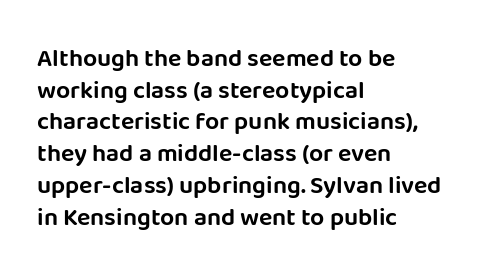
{"italic": "no", "underline": "no", "align": "left", "line_spacing": "normal", "line_spacing_ratio": 1.27, "letter_spacing": "normal", "letter_spacing_em": 0.0, "glyph_px": 25}
